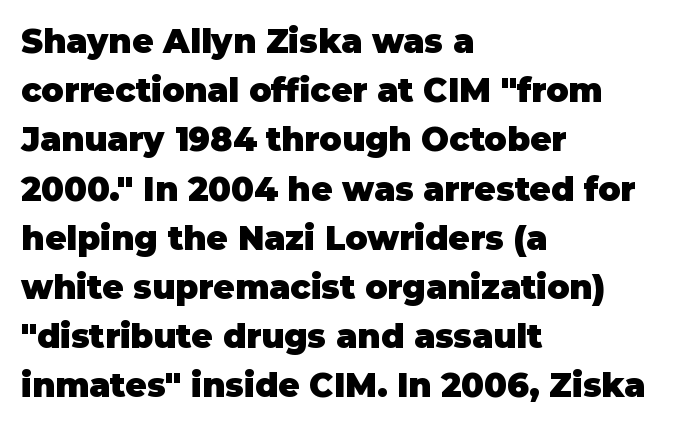
Q: Is the text bold? A: Yes.
Q: Is the text italic (slanted)? A: No, it is upright.
Q: Is the typeface a serif or a sans-serif typeface? A: Sans-serif.
Q: Is the text underlined? A: No.
Q: How is the paragraph aligned? A: Left-aligned.
Q: Is the spacing between letters normal or unusually wide? A: Normal.
Q: Is the spacing between lines tight, normal or loose? A: Normal.
Q: Width (condensed, normal, or wide)? A: Normal.
Q: Stroke contrast? A: Low.
Q: x-height? A: Large.
Q: Monospaced? A: No.
